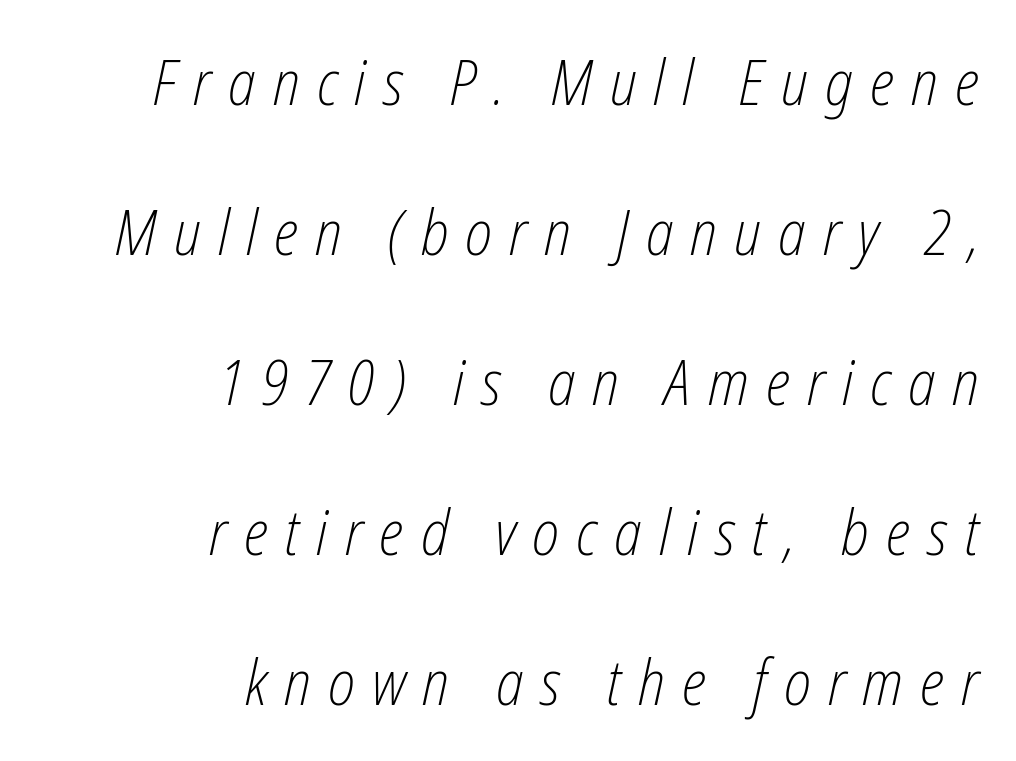
{"italic": "yes", "lean": "right", "slant_degrees": 12, "bold": "no", "weight": "light", "width": "condensed", "stroke_contrast": "low", "x_height": "medium", "monospaced": "no", "underline": "no", "align": "right", "line_spacing": "loose", "line_spacing_ratio": 2.38, "letter_spacing": "wide", "letter_spacing_em": 0.27, "glyph_px": 63}
